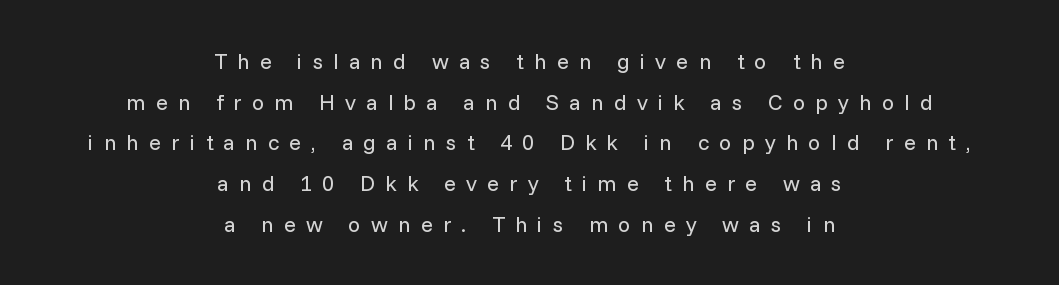
The image shows 22 px text type, upright; set centered, line spacing 1.85x, unusually wide letter spacing (+0.46 em), not underlined.
